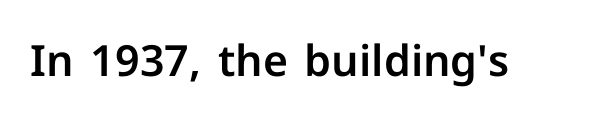
The image shows 43 px sans-serif type, upright; set normal letter spacing, not underlined; low stroke contrast and a medium x-height.
